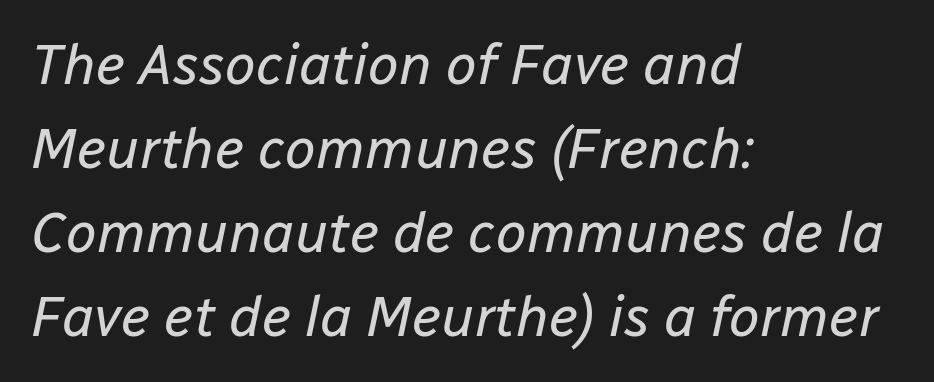
Q: Is the text bold? A: No.
Q: Is the text italic (slanted)? A: Yes, it leans right by about 12 degrees.
Q: Is the text underlined? A: No.
Q: How is the paragraph aligned? A: Left-aligned.
Q: Is the spacing between letters normal or unusually wide? A: Normal.
Q: Is the spacing between lines tight, normal or loose? A: Normal.
Q: Width (condensed, normal, or wide)? A: Normal.
Q: Stroke contrast? A: Low.
Q: x-height? A: Medium.
Q: Monospaced? A: No.
